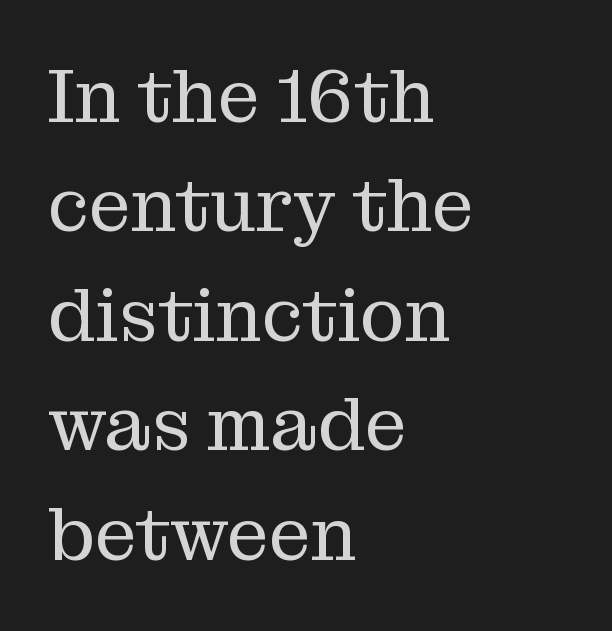
Note the varied advance widths — an 'i' is clearly narrower than an 'm'. Vertical stems look standard width or narrower in stroke. Notice how the passage keeps a crisp vertical edge on the left only. Does extra space separate the letters? No, they use regular spacing. Each row of text sits above clean, open space. The rendering uses a moderate line-height, typical for paragraphs.
